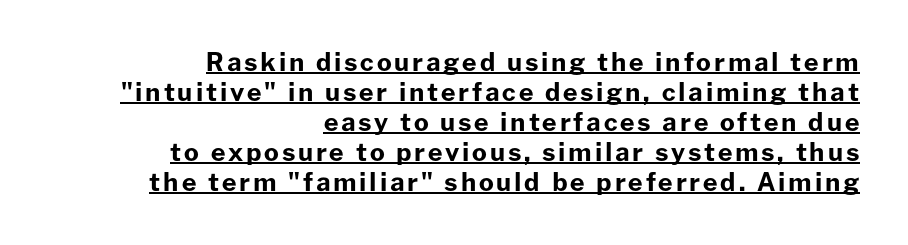
Caption: bold face, heavy strokes. Casual observation: everything's shoved over to the right. Posture: vertical. You can see a thin bar hugging the bottom of the glyphs.
